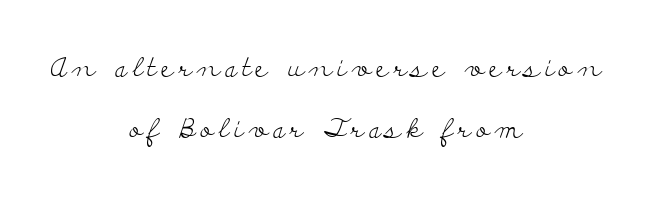
The image shows 26 px text type; set centered, loose line spacing (2.34x), not underlined.
